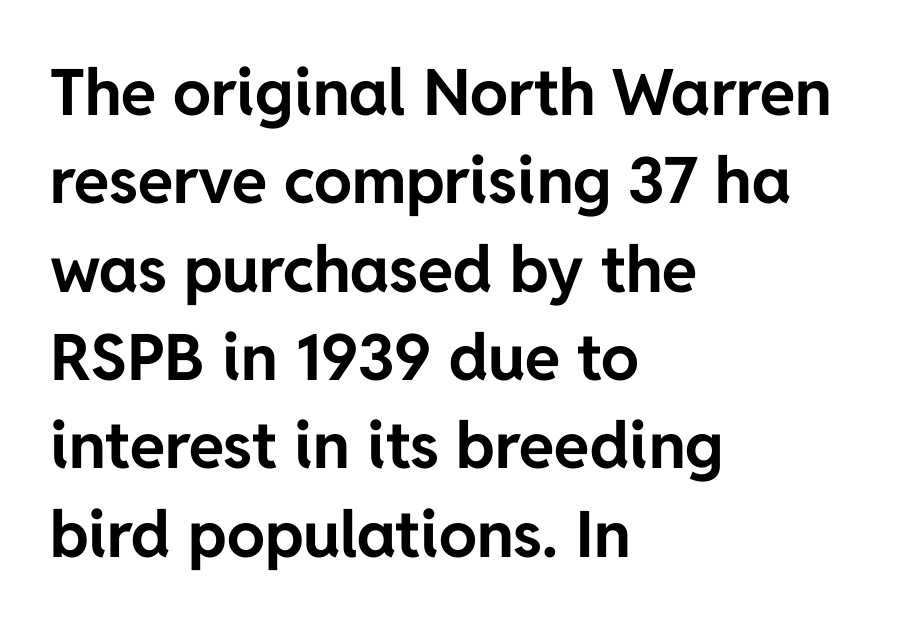
The image shows 64 px bold sans-serif type, upright; set left-aligned, normal line spacing (1.38x), normal letter spacing, not underlined; low stroke contrast and a medium x-height.
